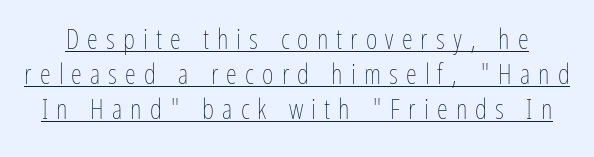
{"italic": "no", "bold": "no", "weight": "thin", "width": "condensed", "stroke_contrast": "low", "x_height": "medium", "monospaced": "no", "underline": "yes", "line_spacing": "normal", "line_spacing_ratio": 1.25, "letter_spacing": "wide", "letter_spacing_em": 0.29, "glyph_px": 28}
